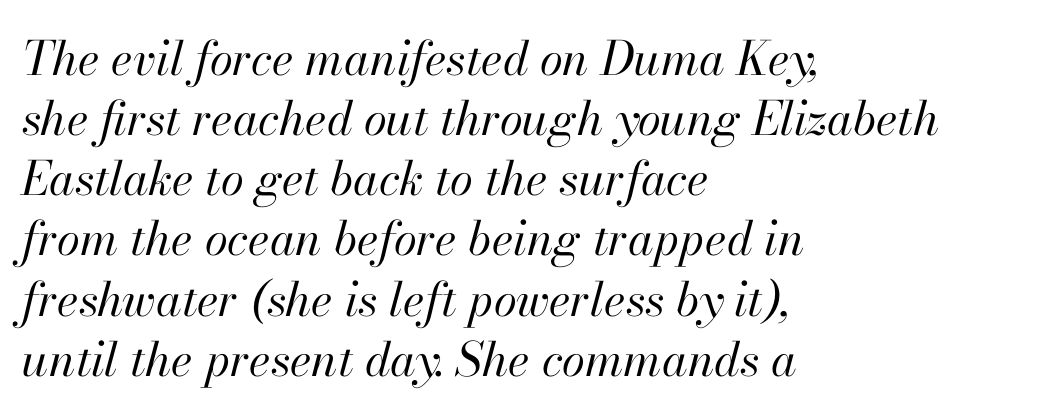
Underline: absent. Regarding leading, the lines here are spaced in the standard way. Here the designer chose a conventional face with non-uniform glyph widths. This is not heavy type; no bold has been used. Standard letterfit; no display-style spreading of the glyphs.
